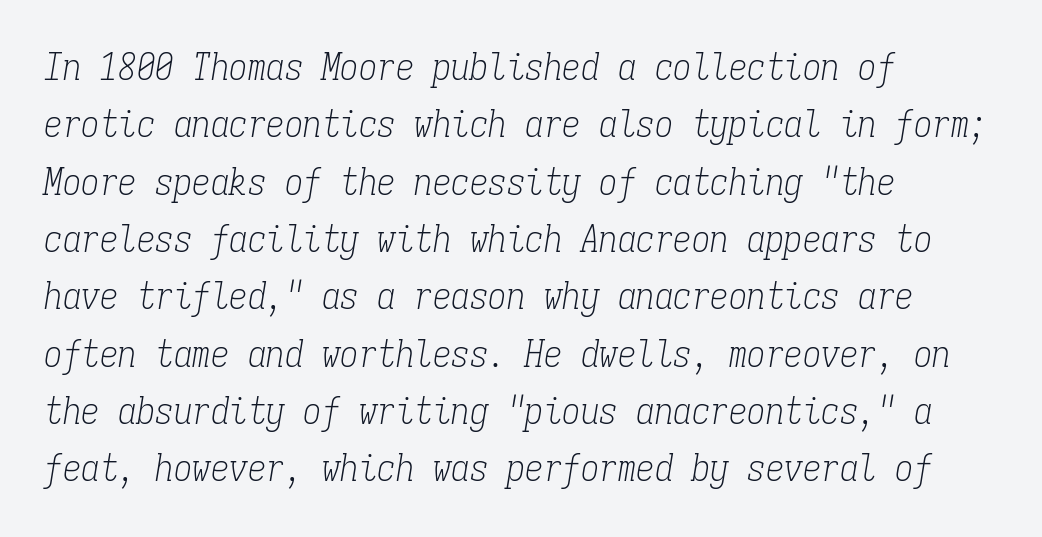
Caption: standard tracking, unaltered. The passage shown leans; its letterforms are oblique. The gap between lines stays unmarked. The face used here is monospaced, like something from a code editor. Each line starts at the same left margin while the right side varies.
